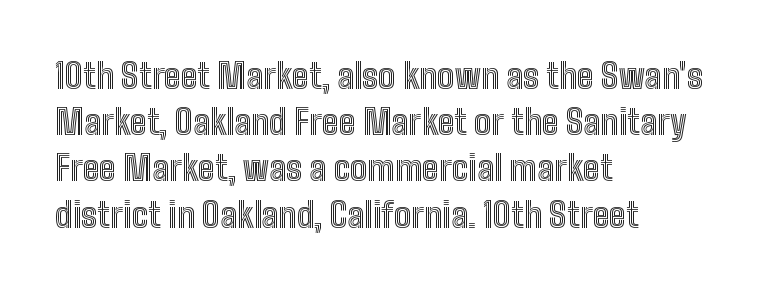
The image shows 34 px condensed type, upright; set left-aligned, normal line spacing (1.36x), normal letter spacing, not underlined; a medium x-height.
